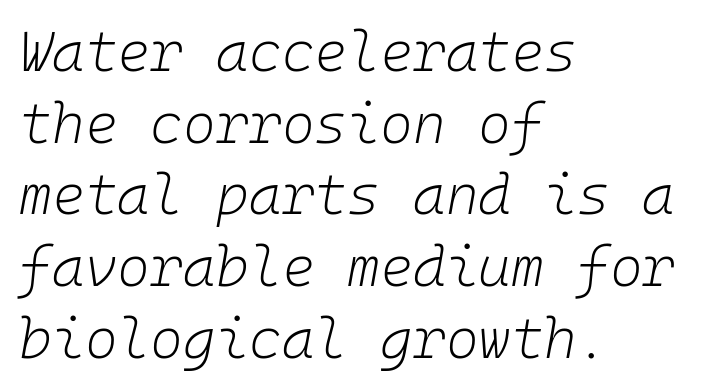
Q: Is the text bold? A: No.
Q: Is the text italic (slanted)? A: Yes, it leans right by about 10 degrees.
Q: Is the text underlined? A: No.
Q: How is the paragraph aligned? A: Left-aligned.
Q: Is the spacing between letters normal or unusually wide? A: Normal.
Q: Is the spacing between lines tight, normal or loose? A: Normal.
Q: Width (condensed, normal, or wide)? A: Normal.
Q: Stroke contrast? A: Low.
Q: x-height? A: Medium.
Q: Monospaced? A: Yes.
